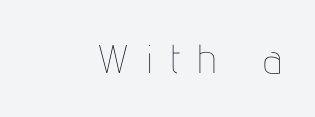
{"italic": "no", "bold": "no", "weight": "thin", "width": "condensed", "stroke_contrast": "low", "x_height": "medium", "monospaced": "no", "underline": "no", "align": "right", "letter_spacing": "wide", "letter_spacing_em": 0.43, "glyph_px": 40}
